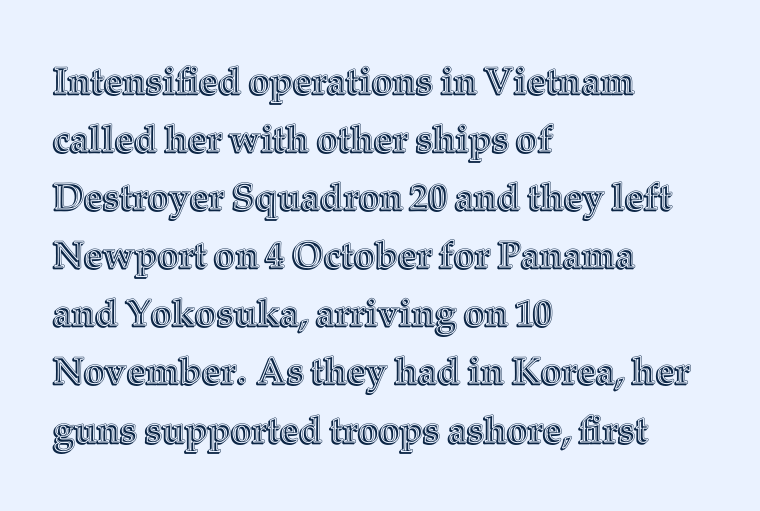
{"italic": "no", "width": "normal", "x_height": "medium", "monospaced": "no", "underline": "no", "align": "left", "line_spacing": "normal", "line_spacing_ratio": 1.57, "letter_spacing": "normal", "letter_spacing_em": 0.0, "glyph_px": 37}
